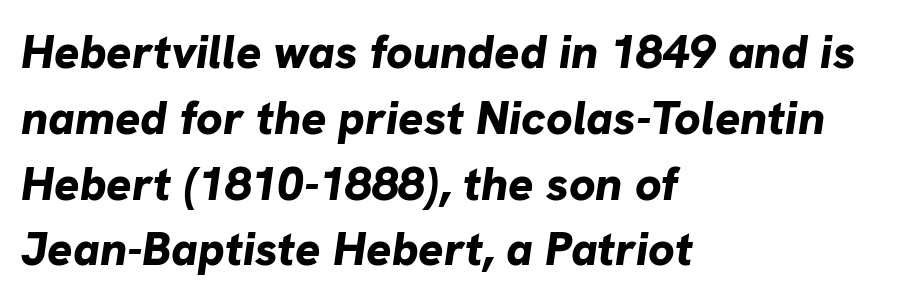
Q: Is the text bold? A: Yes.
Q: Is the text italic (slanted)? A: Yes, it leans right by about 8 degrees.
Q: Is the text underlined? A: No.
Q: How is the paragraph aligned? A: Left-aligned.
Q: Is the spacing between letters normal or unusually wide? A: Normal.
Q: Is the spacing between lines tight, normal or loose? A: Normal.
Q: Width (condensed, normal, or wide)? A: Normal.
Q: Stroke contrast? A: Low.
Q: x-height? A: Medium.
Q: Monospaced? A: No.
